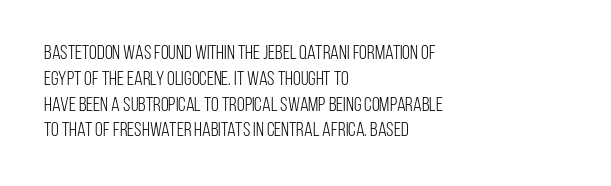
Interline gaps are of average width in this sample. Style check: upright. Tracking here is standard; glyphs follow each other at the usual distance. Stroke mass is kept to a normal reading level or below. Beneath every word, the page is bare. Leftover space on each line is placed entirely after the last word.
